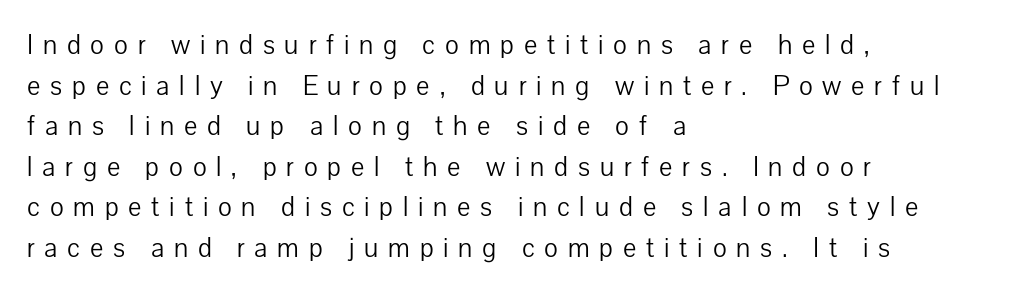
Stem width sits at or under what a default text font uses. The glyphs in this specimen are sans serif. The rendering uses natural spacing where letterforms have individual widths. Casual observation: everything's shoved over to the left. Posture: upright roman. Beneath every word, the page is bare.
